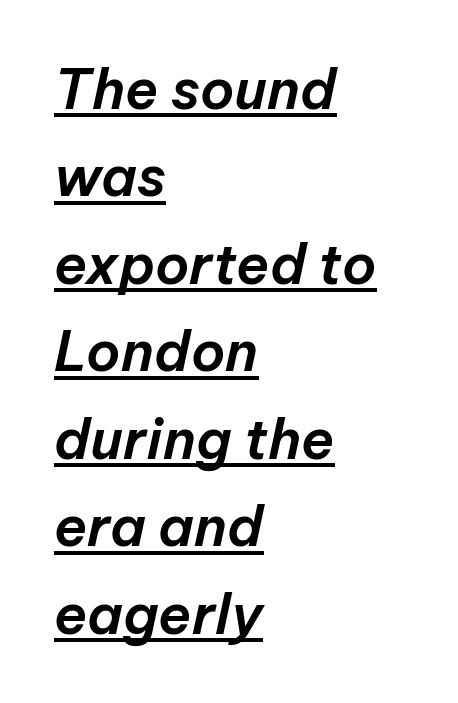
Q: Is the text italic (slanted)? A: Yes, it leans right by about 12 degrees.
Q: Is the text underlined? A: Yes.
Q: How is the paragraph aligned? A: Left-aligned.
Q: Is the spacing between letters normal or unusually wide? A: Normal.
Q: Is the spacing between lines tight, normal or loose? A: Normal.
Q: Width (condensed, normal, or wide)? A: Normal.
Q: Stroke contrast? A: Low.
Q: x-height? A: Medium.
Q: Monospaced? A: No.
